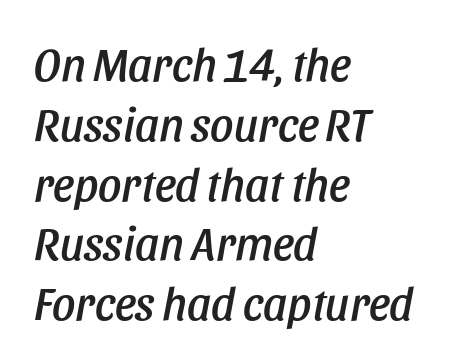
Here the glyphs are tracked normally, forming tight word shapes. The lettering tilts uniformly, giving the passage an italic look. Does the copy run flush right? No — it runs flush left. The space beneath each line is pristine and unruled. Line spacing here is normal.
